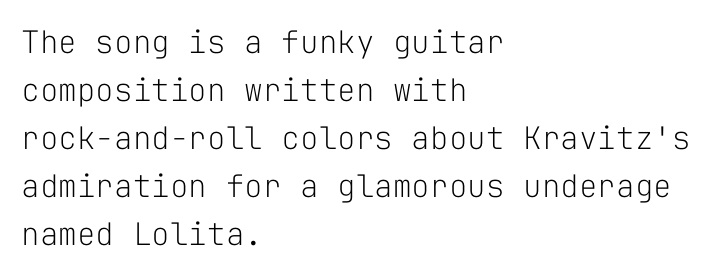
Layout note: lines flush left. In terms of leading, this rendering sits right in the middle. Stroke thickness stays within the range of a standard reading face or lighter. Standard letterfit; no display-style spreading of the glyphs. You could count columns in this text — the font is strictly monospaced. Serifs: no, the terminals of the letterforms are clean.
